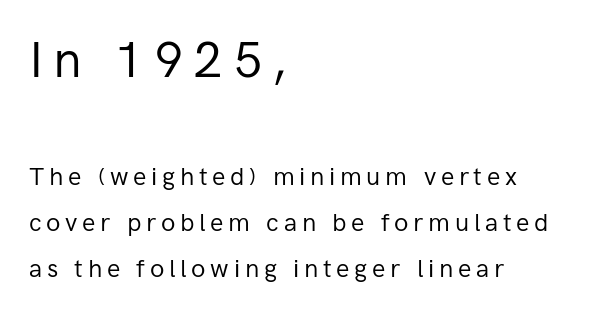
Q: Is the text bold? A: No.
Q: Is the text italic (slanted)? A: No, it is upright.
Q: Is the typeface a serif or a sans-serif typeface? A: Sans-serif.
Q: Is the text underlined? A: No.
Q: How is the paragraph aligned? A: Left-aligned.
Q: Which block of text is set in a larger size, the first (top) or the second (bottom)? A: The first (top) one.
Q: Width (condensed, normal, or wide)? A: Normal.
Q: Stroke contrast? A: Low.
Q: x-height? A: Medium.
Q: Monospaced? A: No.
